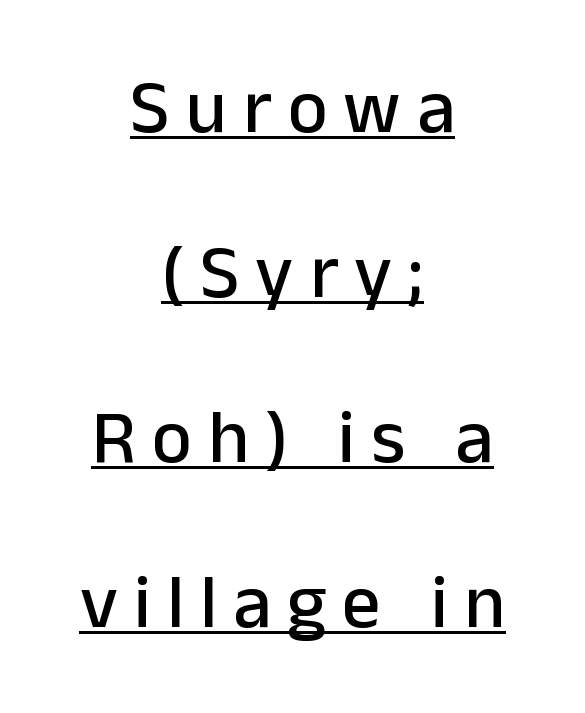
The image shows 76 px sans-serif type, upright; set centered, loose line spacing (2.17x), unusually wide letter spacing (+0.21 em), underlined; low stroke contrast and a medium x-height.
